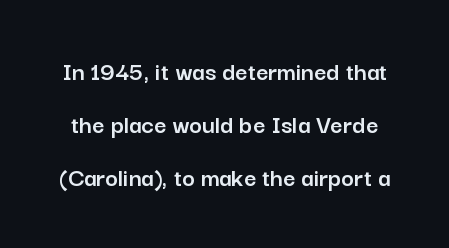
{"italic": "no", "underline": "no", "line_spacing": "loose", "line_spacing_ratio": 1.97, "letter_spacing": "normal", "letter_spacing_em": 0.0, "glyph_px": 27}
